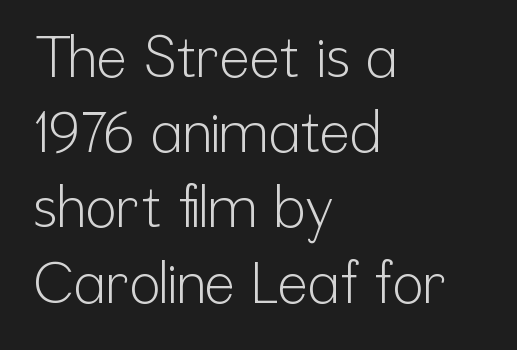
{"serif": "no", "italic": "no", "bold": "no", "weight": "light", "width": "condensed", "stroke_contrast": "low", "x_height": "medium", "monospaced": "no", "underline": "no", "align": "left", "line_spacing": "normal", "line_spacing_ratio": 1.32, "letter_spacing": "normal", "letter_spacing_em": 0.0, "glyph_px": 57}
